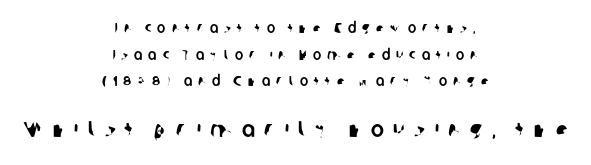
{"underline": "no", "align": "center", "line_spacing": "loose", "line_spacing_ratio": 1.9, "letter_spacing": "wide", "letter_spacing_em": 0.42, "larger_block": "second", "size_ratio": 1.57, "glyph_px": 22}
